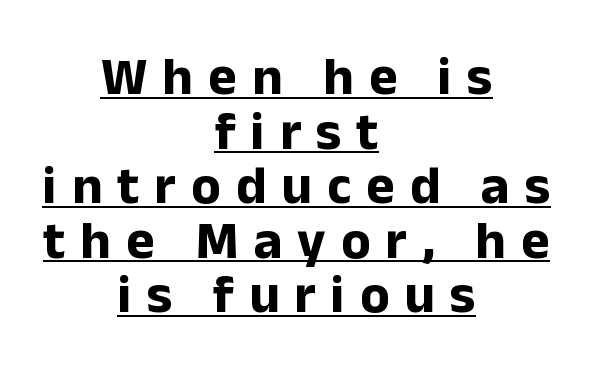
Q: Is the text bold? A: Yes.
Q: Is the text italic (slanted)? A: No, it is upright.
Q: Is the typeface a serif or a sans-serif typeface? A: Sans-serif.
Q: Is the text underlined? A: Yes.
Q: How is the paragraph aligned? A: Centered.
Q: Is the spacing between letters normal or unusually wide? A: Unusually wide.
Q: Is the spacing between lines tight, normal or loose? A: Tight.
Q: Width (condensed, normal, or wide)? A: Normal.
Q: Stroke contrast? A: Low.
Q: x-height? A: Medium.
Q: Monospaced? A: No.
